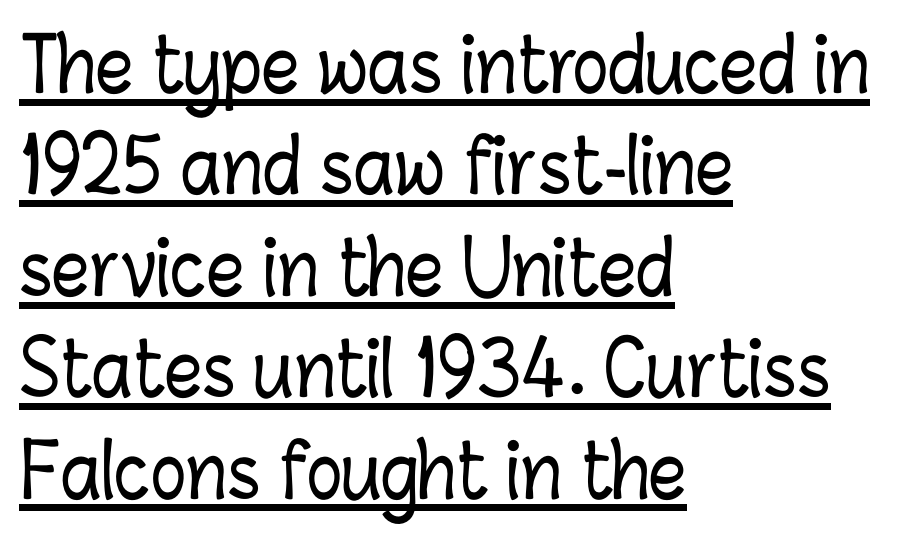
{"italic": "no", "width": "condensed", "stroke_contrast": "low", "x_height": "medium", "monospaced": "no", "underline": "yes", "align": "left", "line_spacing": "normal", "line_spacing_ratio": 1.37, "letter_spacing": "normal", "letter_spacing_em": 0.0, "glyph_px": 74}
